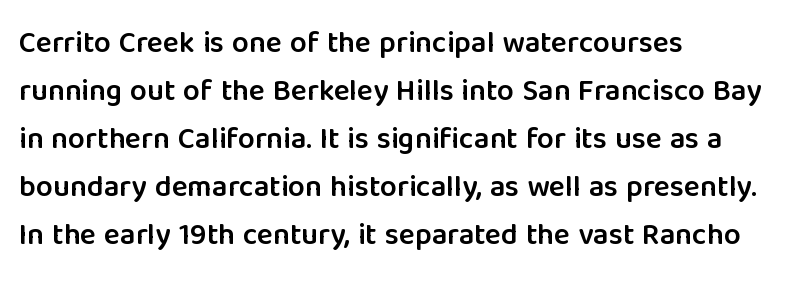
Q: Is the text bold? A: Semi-bold.
Q: Is the text italic (slanted)? A: No, it is upright.
Q: Is the typeface a serif or a sans-serif typeface? A: Sans-serif.
Q: Is the text underlined? A: No.
Q: How is the paragraph aligned? A: Left-aligned.
Q: Is the spacing between letters normal or unusually wide? A: Normal.
Q: Is the spacing between lines tight, normal or loose? A: Normal.
Q: Width (condensed, normal, or wide)? A: Normal.
Q: Stroke contrast? A: Low.
Q: x-height? A: Medium.
Q: Monospaced? A: No.
